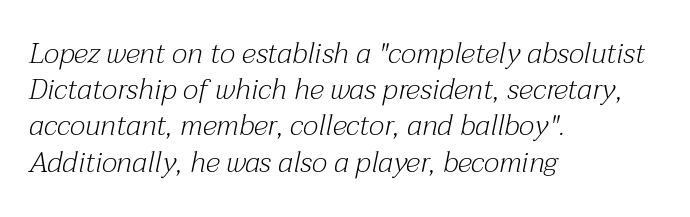
Q: Is the text bold? A: No.
Q: Is the text italic (slanted)? A: Yes, it leans right by about 12 degrees.
Q: Is the typeface a serif or a sans-serif typeface? A: Serif.
Q: Is the text underlined? A: No.
Q: How is the paragraph aligned? A: Left-aligned.
Q: Is the spacing between letters normal or unusually wide? A: Normal.
Q: Is the spacing between lines tight, normal or loose? A: Normal.
Q: Width (condensed, normal, or wide)? A: Normal.
Q: Stroke contrast? A: Medium.
Q: x-height? A: Medium.
Q: Monospaced? A: No.
